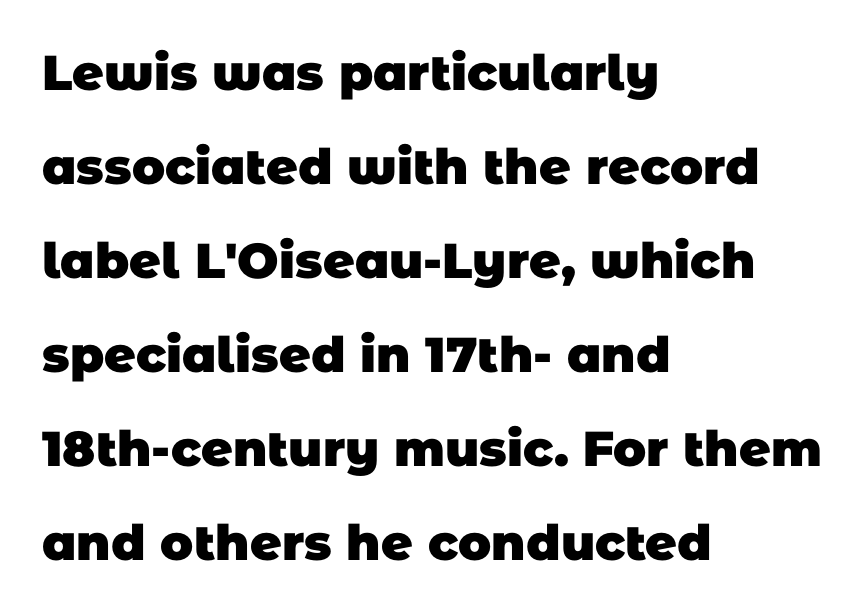
Q: Is the text bold? A: Yes.
Q: Is the typeface a serif or a sans-serif typeface? A: Sans-serif.
Q: Is the text underlined? A: No.
Q: How is the paragraph aligned? A: Left-aligned.
Q: Is the spacing between letters normal or unusually wide? A: Normal.
Q: Is the spacing between lines tight, normal or loose? A: Loose.
Q: Width (condensed, normal, or wide)? A: Normal.
Q: Stroke contrast? A: Low.
Q: x-height? A: Large.
Q: Monospaced? A: No.
